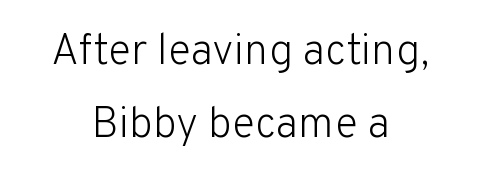
{"serif": "no", "italic": "no", "bold": "no", "weight": "light", "width": "normal", "stroke_contrast": "low", "x_height": "medium", "monospaced": "no", "underline": "no", "align": "center", "line_spacing": "normal", "line_spacing_ratio": 1.7, "letter_spacing": "normal", "letter_spacing_em": 0.0, "glyph_px": 43}
